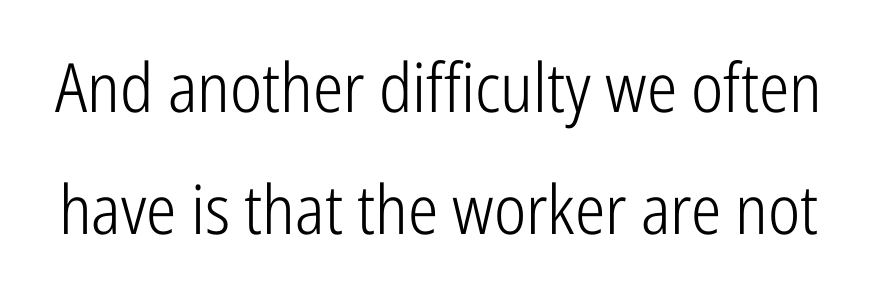
The image shows 68 px light, condensed sans-serif type, upright; set line spacing 1.79x, normal letter spacing, not underlined; low stroke contrast and a medium x-height.
